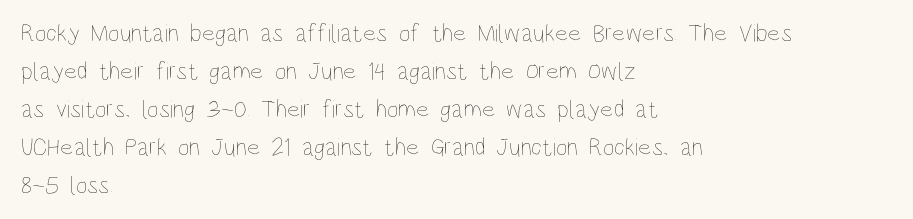
The font's upright variant was chosen for this text. The specimen omits any rule beneath the text block's lines. All the whitespace from short lines collects on the right. Tracking here is standard; glyphs follow each other at the usual distance.
